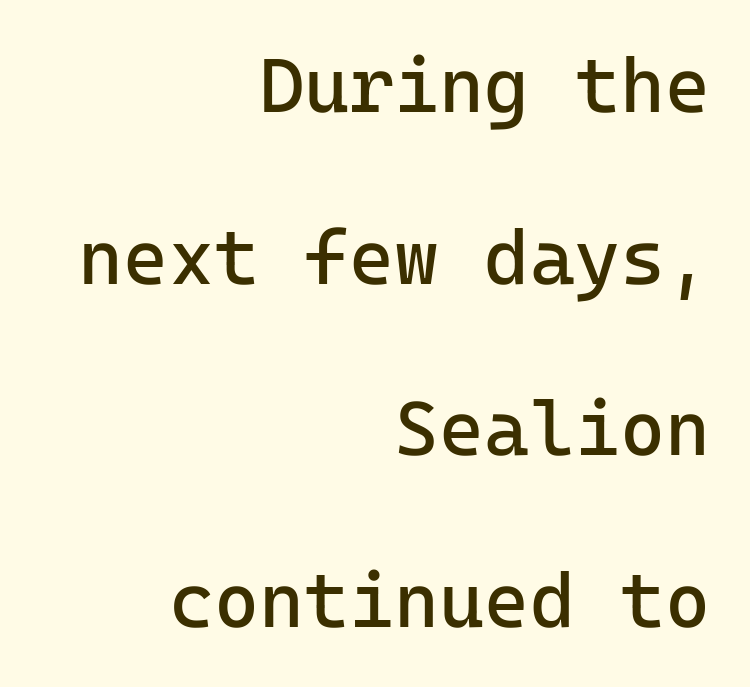
Is this a fixed-width face? Yes — each glyph sits in an identical cell. The letters sit at their default tracking, neither squeezed nor spread. Ink coverage per letter is moderate at most. The designer went with a sans here, leaving each stem footless. A typesetter would call this leading open, well beyond the default.
